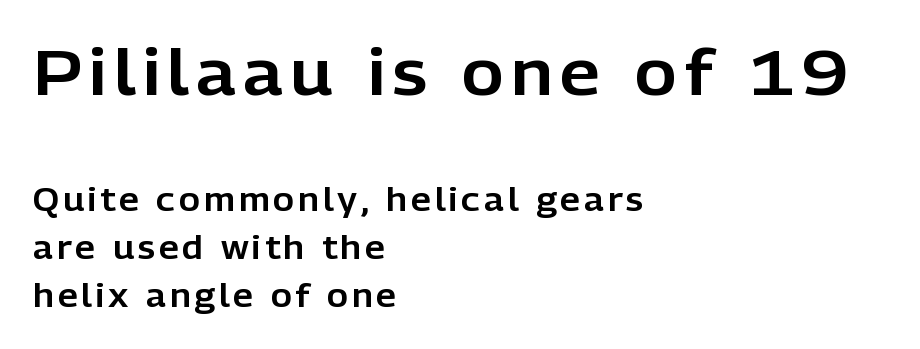
The image shows 64 px sans-serif type, upright; set left-aligned, normal line spacing (1.5x), not underlined; the first (top) block is 2.0x larger; low stroke contrast and a medium x-height.
